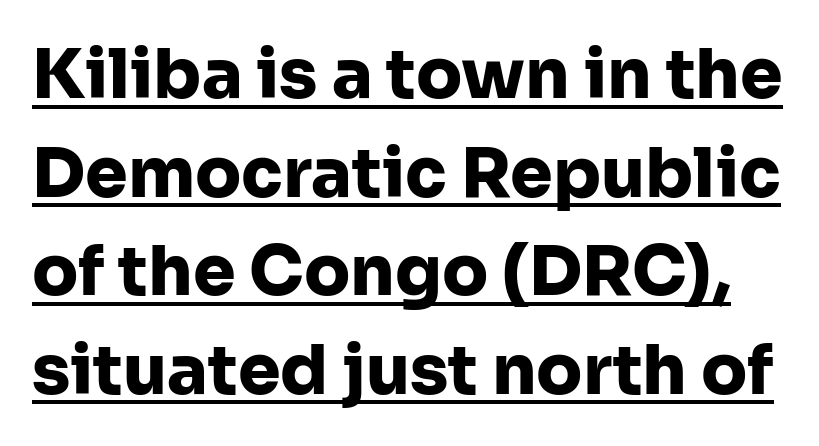
{"serif": "no", "italic": "no", "bold": "yes", "weight": "heavy", "width": "normal", "stroke_contrast": "low", "x_height": "medium", "monospaced": "no", "underline": "yes", "line_spacing": "normal", "line_spacing_ratio": 1.45, "letter_spacing": "normal", "letter_spacing_em": 0.0, "glyph_px": 68}
